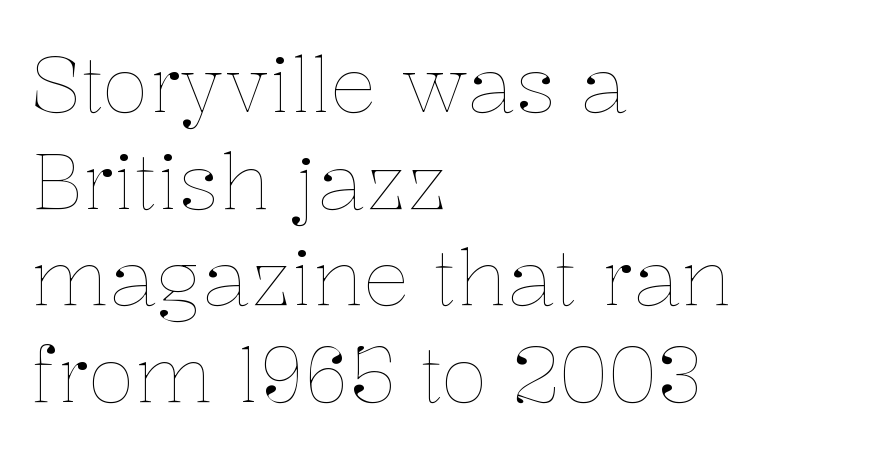
The image shows 78 px thin type, upright; set left-aligned, line spacing 1.24x, normal letter spacing, not underlined; low stroke contrast and a medium x-height.
